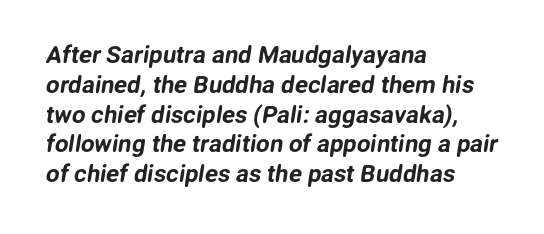
Q: Is the text underlined? A: No.
Q: How is the paragraph aligned? A: Left-aligned.
Q: Is the spacing between letters normal or unusually wide? A: Normal.
